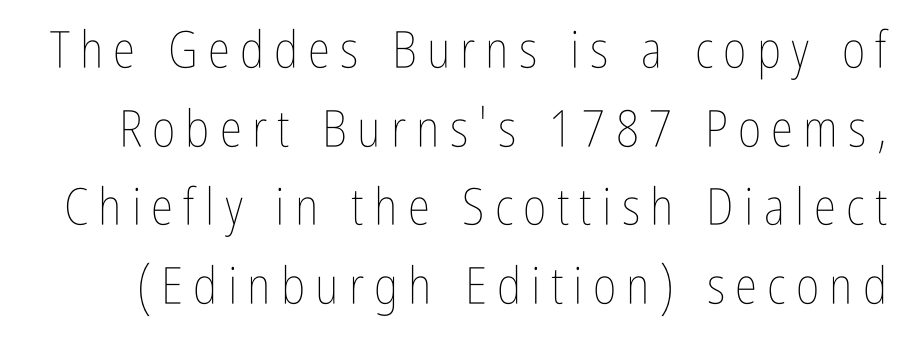
Q: Is the text bold? A: No.
Q: Is the text italic (slanted)? A: No, it is upright.
Q: Is the text underlined? A: No.
Q: Is the spacing between letters normal or unusually wide? A: Unusually wide.
Q: Is the spacing between lines tight, normal or loose? A: Normal.
Q: Width (condensed, normal, or wide)? A: Condensed.
Q: Stroke contrast? A: Low.
Q: x-height? A: Medium.
Q: Monospaced? A: No.
